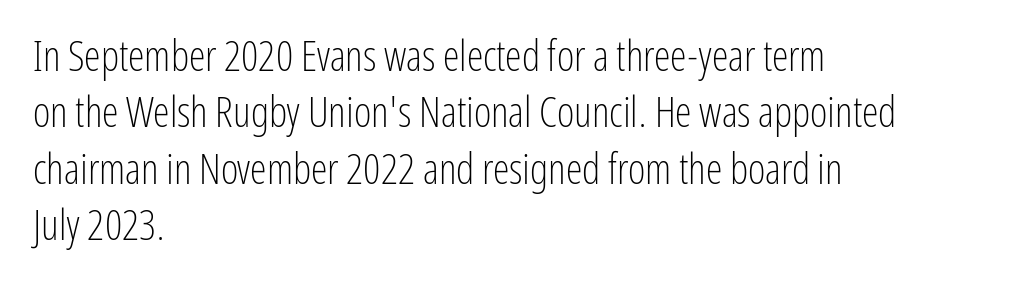
{"serif": "no", "italic": "no", "bold": "no", "weight": "light", "width": "condensed", "stroke_contrast": "low", "x_height": "medium", "monospaced": "no", "underline": "no", "align": "left", "line_spacing": "normal", "line_spacing_ratio": 1.34, "letter_spacing": "normal", "letter_spacing_em": 0.0, "glyph_px": 42}
